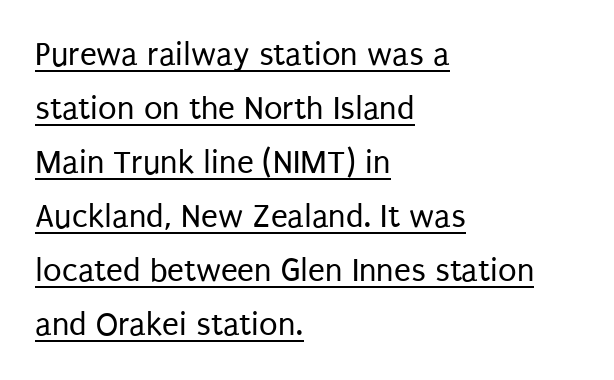
{"serif": "no", "italic": "no", "bold": "no", "weight": "regular", "width": "condensed", "stroke_contrast": "low", "x_height": "large", "monospaced": "no", "underline": "yes", "align": "left", "line_spacing": "normal", "line_spacing_ratio": 1.59, "letter_spacing": "normal", "letter_spacing_em": 0.0, "glyph_px": 34}
